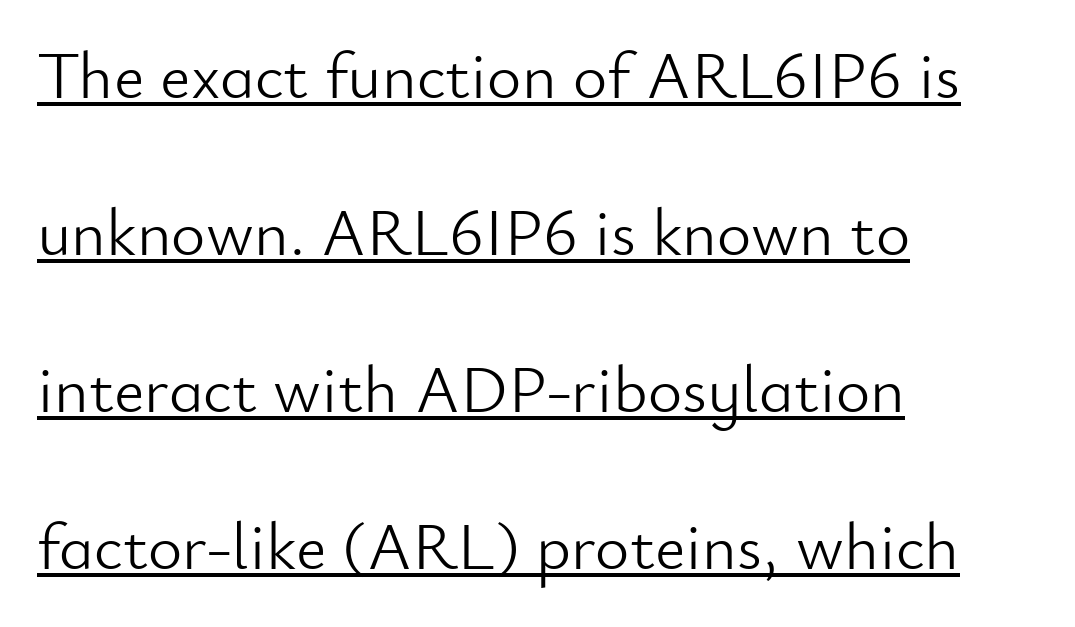
Q: Is the text bold? A: No.
Q: Is the text italic (slanted)? A: No, it is upright.
Q: Is the typeface a serif or a sans-serif typeface? A: Sans-serif.
Q: Is the text underlined? A: Yes.
Q: How is the paragraph aligned? A: Left-aligned.
Q: Is the spacing between letters normal or unusually wide? A: Normal.
Q: Is the spacing between lines tight, normal or loose? A: Loose.
Q: Width (condensed, normal, or wide)? A: Normal.
Q: Stroke contrast? A: Low.
Q: x-height? A: Small.
Q: Monospaced? A: No.
